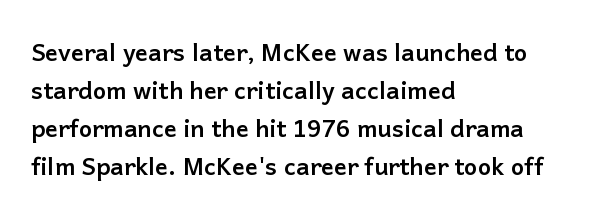
Q: Is the text bold? A: Yes.
Q: Is the text italic (slanted)? A: No, it is upright.
Q: Is the text underlined? A: No.
Q: How is the paragraph aligned? A: Left-aligned.
Q: Is the spacing between letters normal or unusually wide? A: Normal.
Q: Is the spacing between lines tight, normal or loose? A: Normal.
